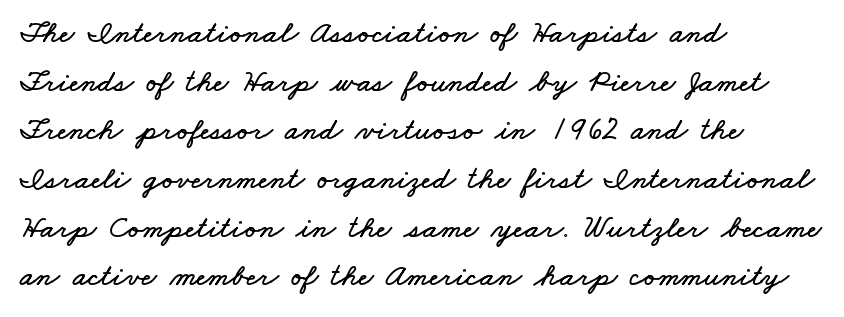
The image shows 32 px wide type; set left-aligned, normal line spacing (1.52x), normal letter spacing, not underlined; low stroke contrast and a small x-height.
